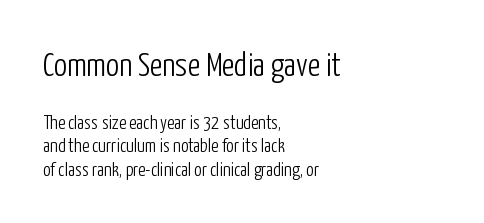
{"serif": "no", "italic": "no", "bold": "no", "weight": "light", "width": "condensed", "stroke_contrast": "low", "x_height": "medium", "monospaced": "no", "underline": "no", "align": "left", "line_spacing_ratio": 1.23, "letter_spacing": "normal", "letter_spacing_em": 0.0, "larger_block": "first", "size_ratio": 1.74, "glyph_px": 33}
